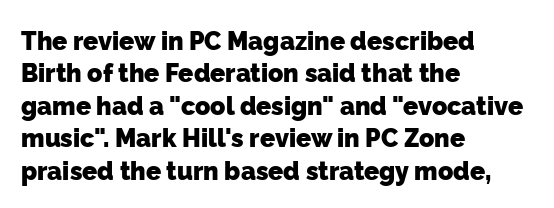
The image shows 25 px bold type; set left-aligned, normal line spacing (1.3x), normal letter spacing, not underlined.
